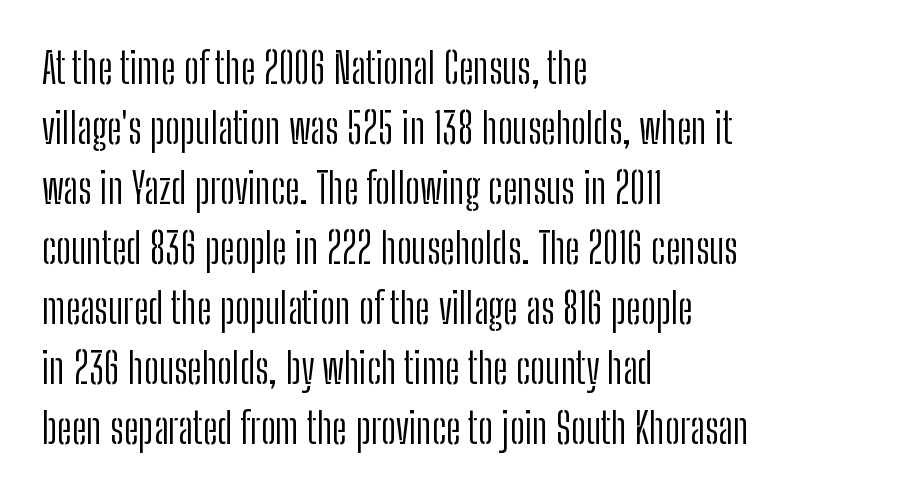
Q: Is the text bold? A: No.
Q: Is the text italic (slanted)? A: No, it is upright.
Q: Is the typeface a serif or a sans-serif typeface? A: Sans-serif.
Q: Is the text underlined? A: No.
Q: How is the paragraph aligned? A: Left-aligned.
Q: Is the spacing between letters normal or unusually wide? A: Normal.
Q: Is the spacing between lines tight, normal or loose? A: Normal.
Q: Width (condensed, normal, or wide)? A: Condensed.
Q: Stroke contrast? A: Low.
Q: x-height? A: Medium.
Q: Monospaced? A: No.
